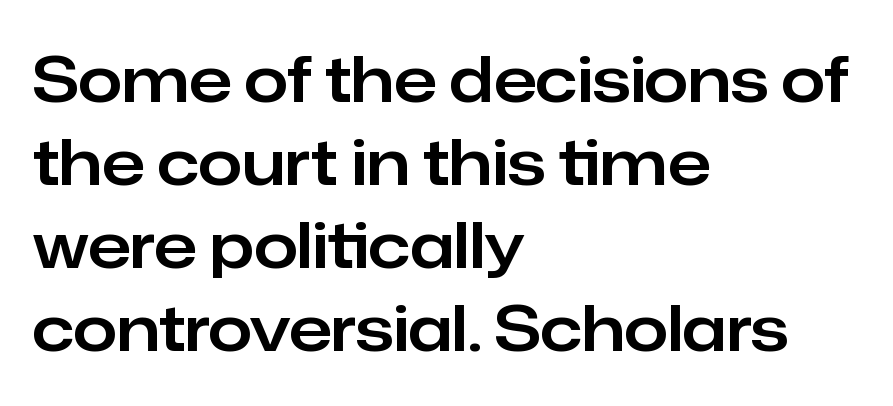
Q: Is the text italic (slanted)? A: No, it is upright.
Q: Is the typeface a serif or a sans-serif typeface? A: Sans-serif.
Q: Is the text underlined? A: No.
Q: How is the paragraph aligned? A: Left-aligned.
Q: Is the spacing between letters normal or unusually wide? A: Normal.
Q: Is the spacing between lines tight, normal or loose? A: Normal.
Q: Width (condensed, normal, or wide)? A: Normal.
Q: Stroke contrast? A: Low.
Q: x-height? A: Medium.
Q: Monospaced? A: No.
